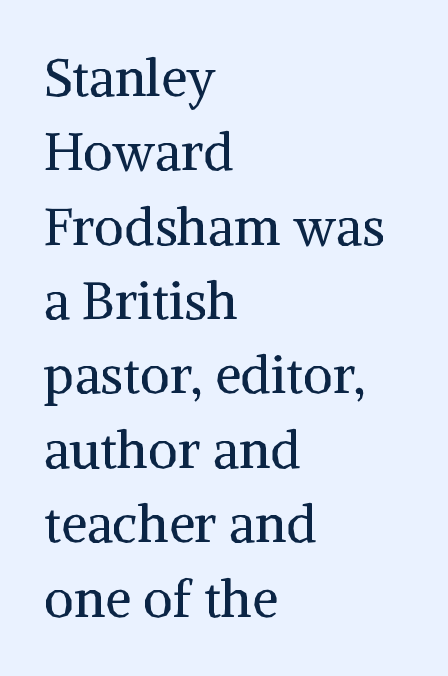
The image shows 52 px regular-weight serif type, upright; set left-aligned, normal line spacing (1.43x), normal letter spacing, not underlined; medium stroke contrast and a medium x-height.
